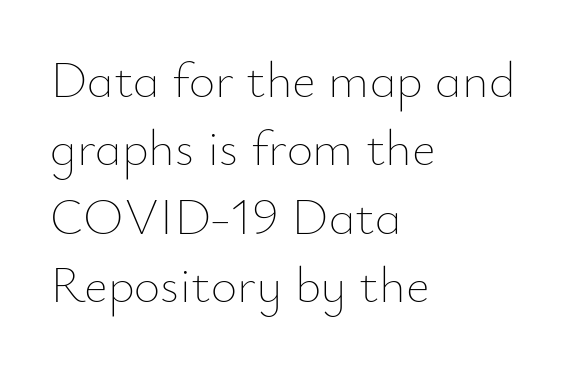
Q: Is the text bold? A: No.
Q: Is the text italic (slanted)? A: No, it is upright.
Q: Is the text underlined? A: No.
Q: How is the paragraph aligned? A: Left-aligned.
Q: Is the spacing between letters normal or unusually wide? A: Normal.
Q: Is the spacing between lines tight, normal or loose? A: Normal.
Q: Width (condensed, normal, or wide)? A: Normal.
Q: Stroke contrast? A: Low.
Q: x-height? A: Small.
Q: Monospaced? A: No.
